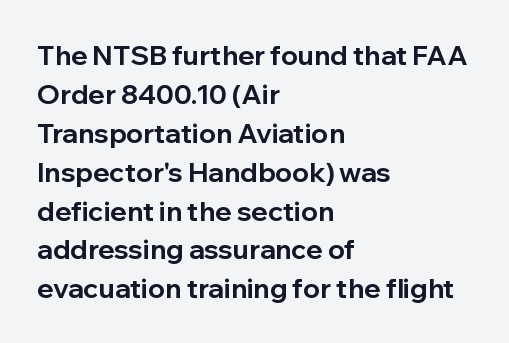
{"italic": "no", "bold": "yes", "underline": "no", "align": "left", "line_spacing": "normal", "line_spacing_ratio": 1.44, "letter_spacing": "normal", "letter_spacing_em": 0.0, "glyph_px": 27}
